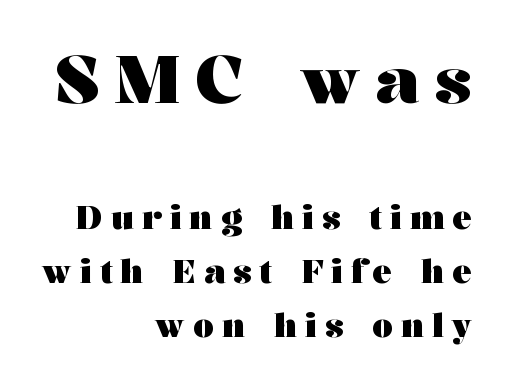
Leftover space on each line is placed entirely before the opening word. Emphasis by weight is at full strength: bold. Vertically, the passage feels balanced, rows spaced as you'd expect. This sample uses expanded letter spacing, leaving extra air between glyphs. Plain, unruled lines of type.
